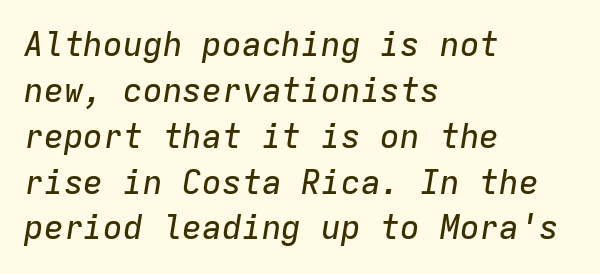
Just letters on the line, the space beneath them empty. Letter spacing: default. Every character here occupies the same horizontal width, giving the sample a typewriter-like rhythm. The ragged edge is on the right, which tells us the setting is flush left.
